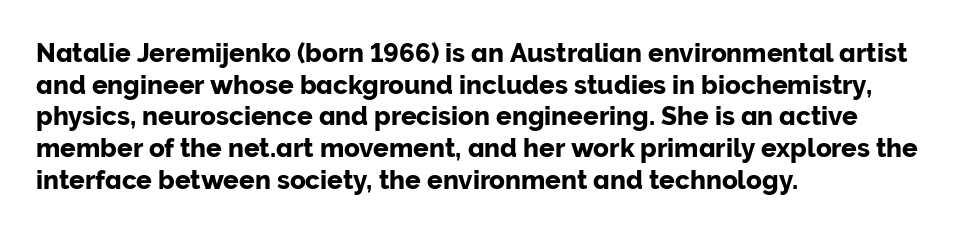
{"italic": "no", "underline": "no", "align": "left", "line_spacing_ratio": 1.22, "letter_spacing": "normal", "letter_spacing_em": 0.0, "glyph_px": 26}
